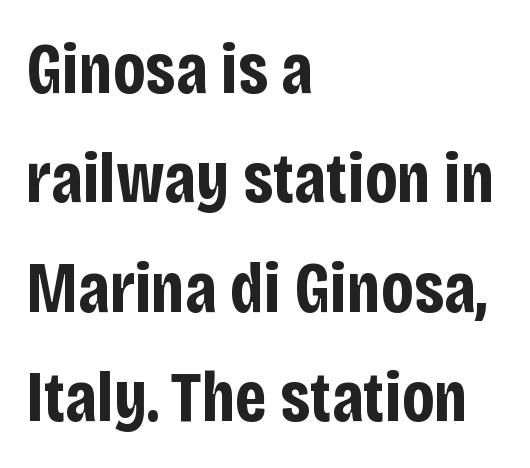
Is this a fixed-width face? No — the glyphs have proportional, varying widths. Emphasis by weight is at full strength: bold. These lines were composed using upright roman letters. Lines of text with bare space underneath. Baseline-to-baseline distance is the conventional proportion of letter height. The text block is weighted toward the left margin, trailing off unevenly rightward.
